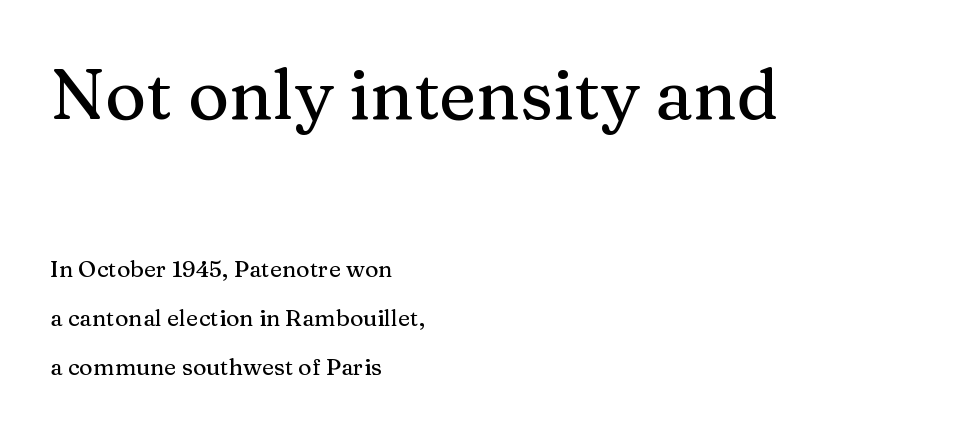
Think of a printed novel: that variable character pitch is what you see here. Caption: upper text group enlarged, lower text group reduced. Words appear dense and cohesive because spacing is normal. A roman cut, with each character standing at attention.
